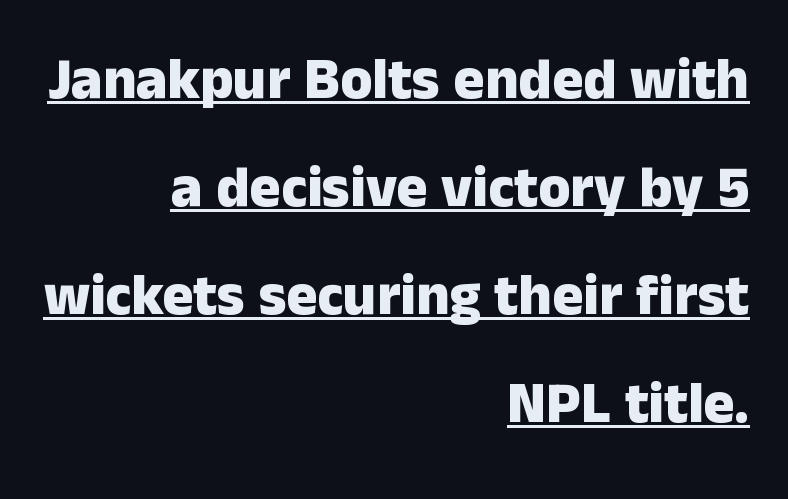
The image shows 58 px heavy sans-serif type, upright; set right-aligned, line spacing 1.86x, normal letter spacing, underlined; low stroke contrast and a medium x-height.
